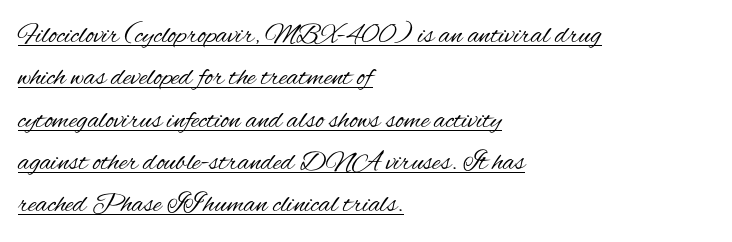
Q: Is the text bold? A: No.
Q: Is the text italic (slanted)? A: Yes.
Q: Is the typeface a serif or a sans-serif typeface? A: Sans-serif.
Q: Is the text underlined? A: Yes.
Q: How is the paragraph aligned? A: Left-aligned.
Q: Is the spacing between letters normal or unusually wide? A: Normal.
Q: Is the spacing between lines tight, normal or loose? A: Normal.
Q: Width (condensed, normal, or wide)? A: Condensed.
Q: Stroke contrast? A: Medium.
Q: x-height? A: Small.
Q: Monospaced? A: No.
